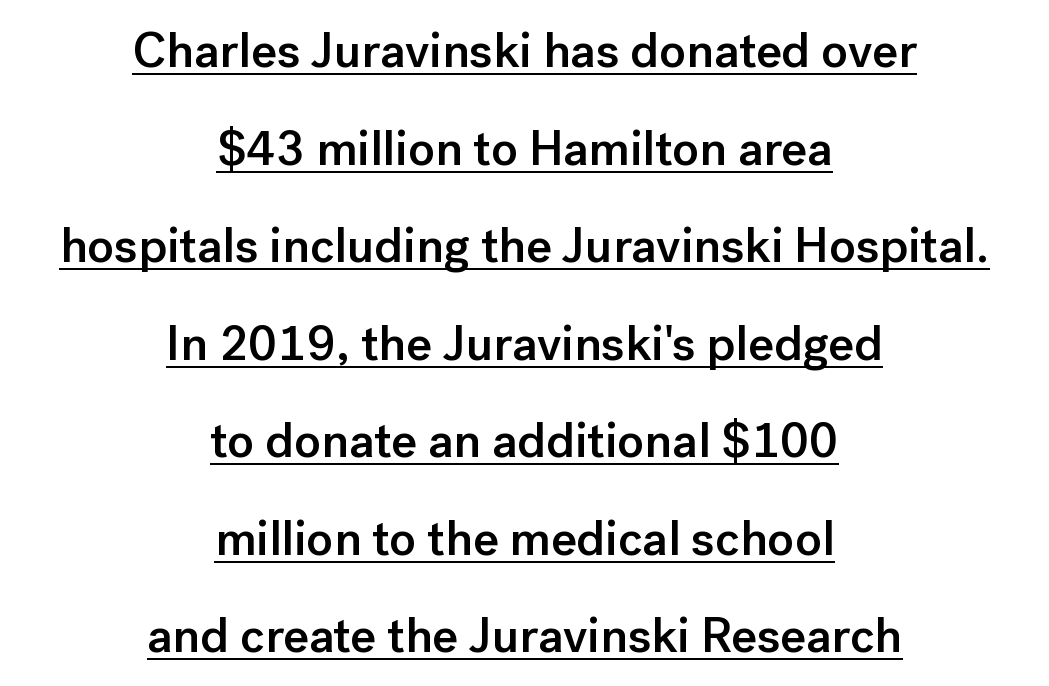
{"serif": "no", "italic": "no", "bold": "semi", "weight": "semibold", "width": "normal", "stroke_contrast": "low", "x_height": "medium", "monospaced": "no", "underline": "yes", "align": "center", "line_spacing": "loose", "line_spacing_ratio": 1.99, "letter_spacing": "normal", "letter_spacing_em": 0.0, "glyph_px": 49}
